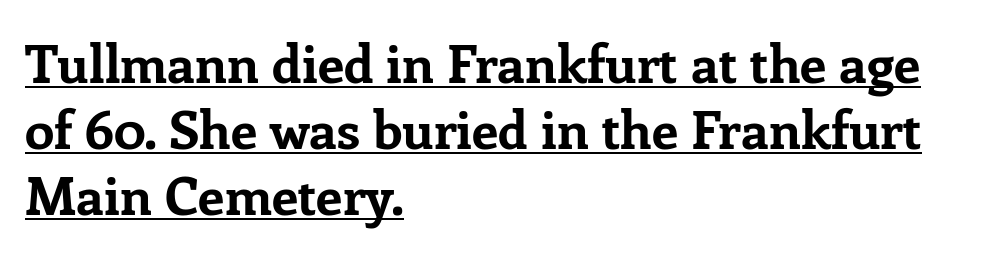
Each letter keeps its own natural width here, so spacing adapts to shape. I'd describe the lettering as bold — thick and assertive. Between one letter and the next there's only the usual sliver of space. This is the regular roman posture of the typeface.
